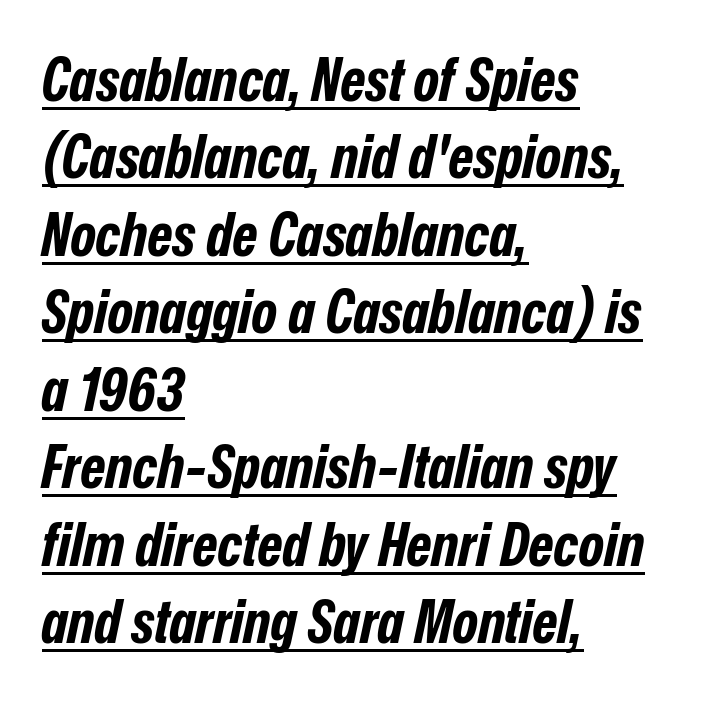
{"italic": "yes", "lean": "right", "slant_degrees": 12, "bold": "yes", "weight": "bold", "width": "condensed", "stroke_contrast": "low", "x_height": "medium", "monospaced": "no", "underline": "yes", "align": "left", "line_spacing": "normal", "line_spacing_ratio": 1.27, "letter_spacing": "normal", "letter_spacing_em": 0.0, "glyph_px": 61}
